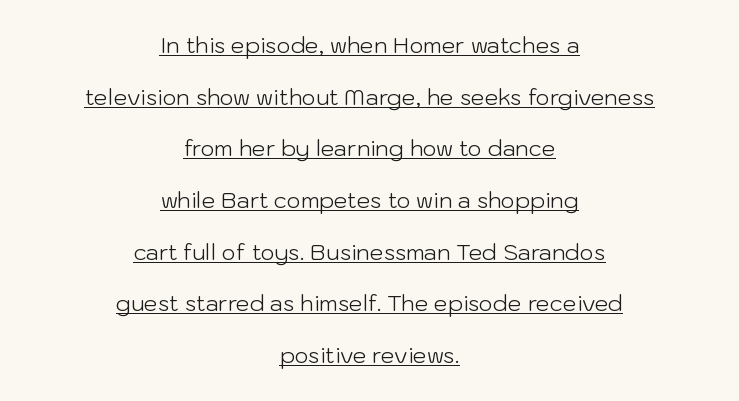
If you measured baseline to baseline, you'd find a long distance. One-word summary of the alignment: center. Think standard paragraph weight, or any step lighter than that. The tracking reads as untouched default to a designer's eye. This is the regular roman posture of the typeface.
